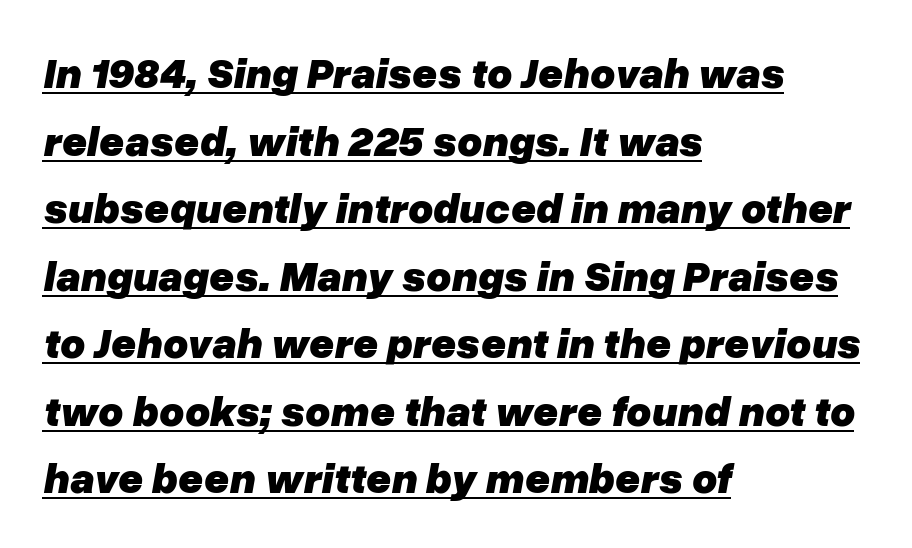
The rendering uses natural spacing where letterforms have individual widths. You'd pick this weight for a headline — it's a proper bold. These lines keep a tight, regular rhythm from letter to letter. Notice how a bar underscores the lettering throughout.
